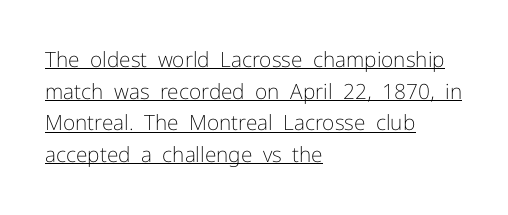
Q: Is the text bold? A: No.
Q: Is the text italic (slanted)? A: No, it is upright.
Q: Is the text underlined? A: Yes.
Q: How is the paragraph aligned? A: Left-aligned.
Q: Is the spacing between letters normal or unusually wide? A: Normal.
Q: Is the spacing between lines tight, normal or loose? A: Normal.
